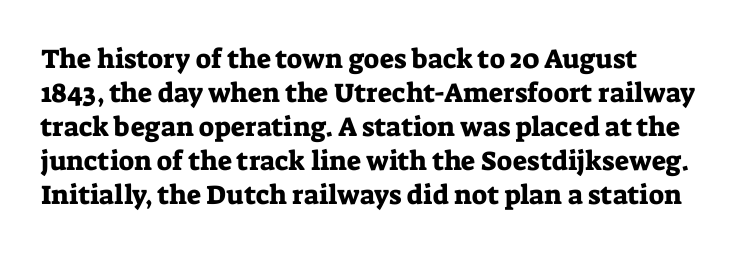
Q: Is the text italic (slanted)? A: No, it is upright.
Q: Is the text underlined? A: No.
Q: Is the spacing between letters normal or unusually wide? A: Normal.
Q: Is the spacing between lines tight, normal or loose? A: Normal.
